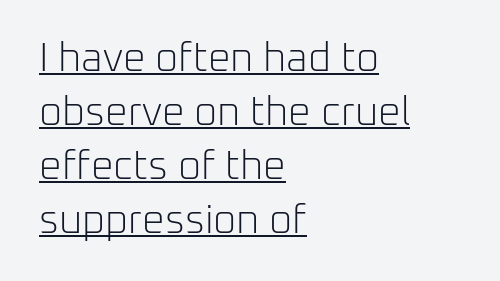
The image shows 40 px light sans-serif type, upright; set left-aligned, normal line spacing (1.35x), normal letter spacing, underlined; low stroke contrast and a medium x-height.
